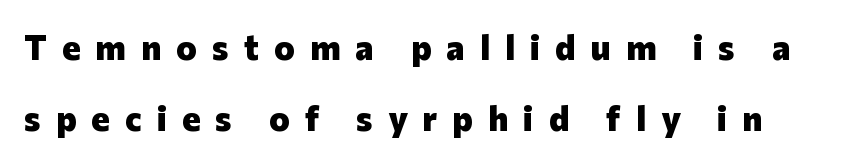
The block of text is sparse from top to bottom, with ample space between rows. In terms of weight, the rendering is a true, heavy bold. No italicization has been applied; the sample stays upright. Glyph-to-glyph distance is far greater than everyday printed text.
